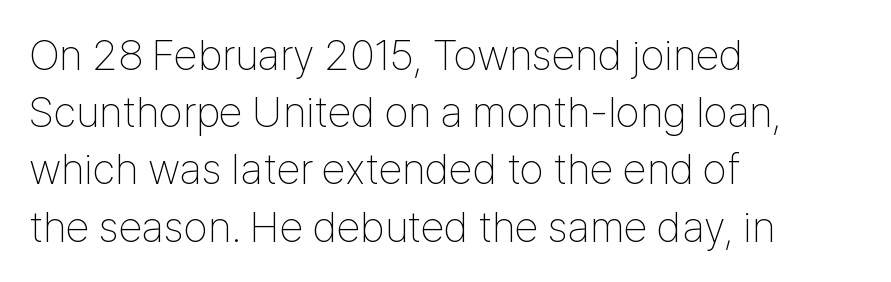
Q: Is the text bold? A: No.
Q: Is the text italic (slanted)? A: No, it is upright.
Q: Is the typeface a serif or a sans-serif typeface? A: Sans-serif.
Q: Is the text underlined? A: No.
Q: How is the paragraph aligned? A: Left-aligned.
Q: Is the spacing between letters normal or unusually wide? A: Normal.
Q: Is the spacing between lines tight, normal or loose? A: Normal.
Q: Width (condensed, normal, or wide)? A: Condensed.
Q: Stroke contrast? A: Low.
Q: x-height? A: Medium.
Q: Monospaced? A: No.
